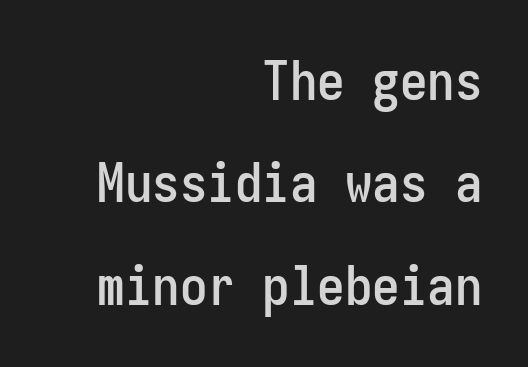
The image shows 55 px condensed sans-serif type, upright, monospaced; set right-aligned, line spacing 1.86x, normal letter spacing, not underlined; low stroke contrast and a medium x-height.
